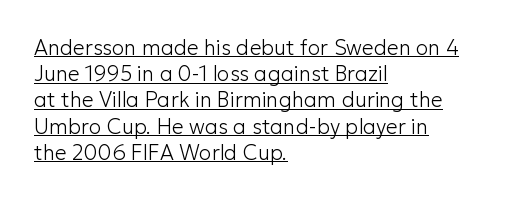
The image shows 21 px text type, upright; set left-aligned, normal line spacing (1.25x), normal letter spacing, underlined.
